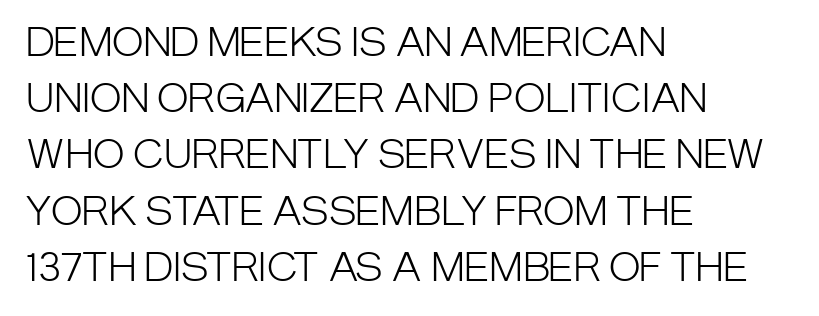
Q: Is the text bold? A: No.
Q: Is the text italic (slanted)? A: No, it is upright.
Q: Is the typeface a serif or a sans-serif typeface? A: Sans-serif.
Q: Is the text underlined? A: No.
Q: How is the paragraph aligned? A: Left-aligned.
Q: Is the spacing between letters normal or unusually wide? A: Normal.
Q: Is the spacing between lines tight, normal or loose? A: Normal.
Q: Width (condensed, normal, or wide)? A: Condensed.
Q: Stroke contrast? A: Low.
Q: x-height? A: Large.
Q: Monospaced? A: No.
